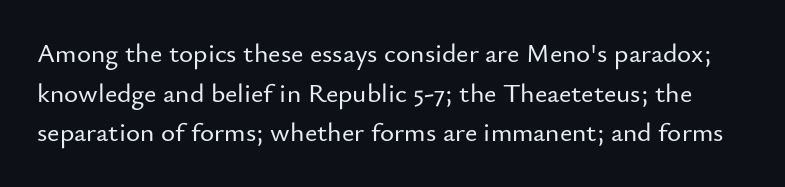
The words here are not underlined. Caption: standard tracking, unaltered. Do the letters lean? They stand straight. The passage shown stacks its lines at a standard gap.
